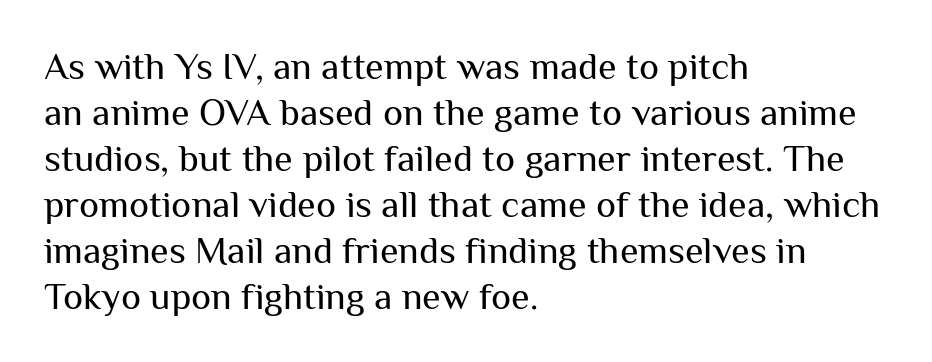
The image shows 38 px regular-weight sans-serif type, upright; set left-aligned, line spacing 1.21x, normal letter spacing, not underlined; medium stroke contrast and a medium x-height.
